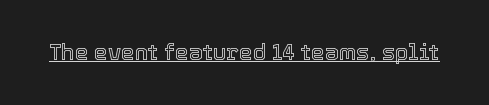
Compared with typical body copy, the letter spacing here is the same. Honestly, the underline is the first thing you notice here. No italicization has been applied; the sample stays upright.
